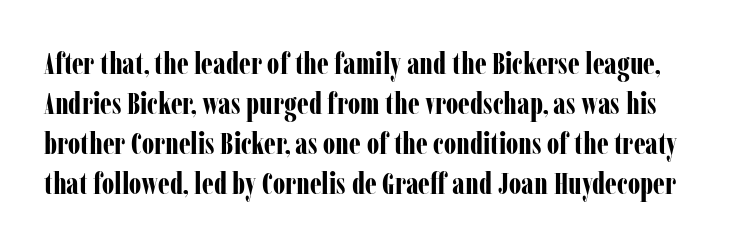
The image shows 31 px bold, condensed serif type, upright; set normal line spacing (1.29x), normal letter spacing, not underlined; low stroke contrast and a medium x-height.
